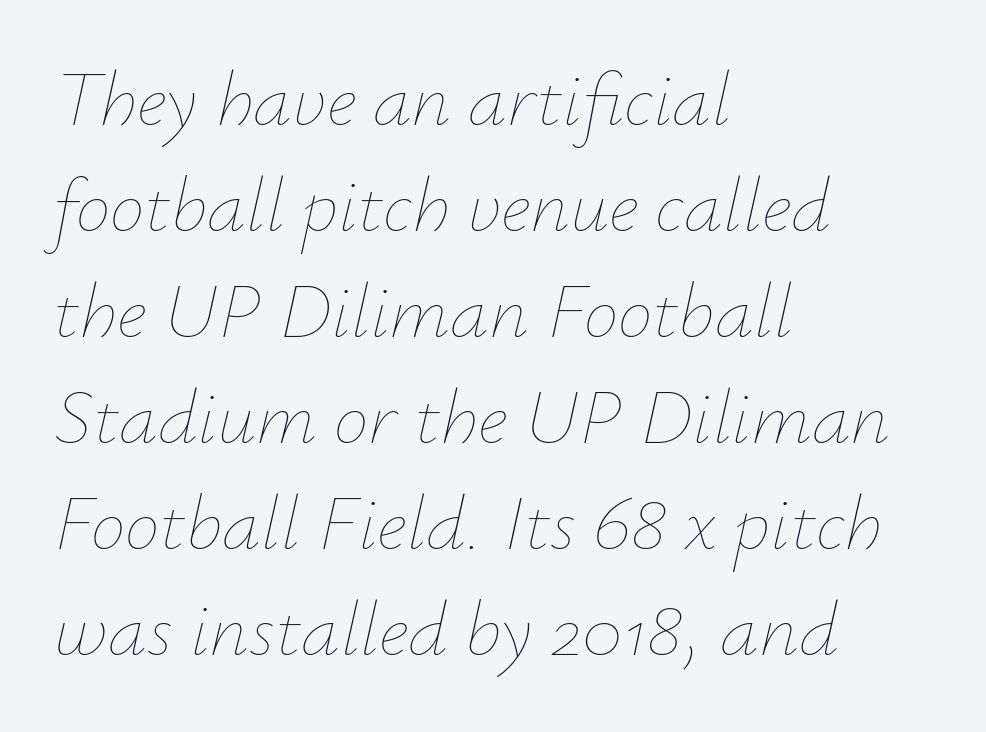
The image shows 78 px thin type, italic (leaning right); set left-aligned, normal line spacing (1.36x), normal letter spacing, not underlined; low stroke contrast and a small x-height.
